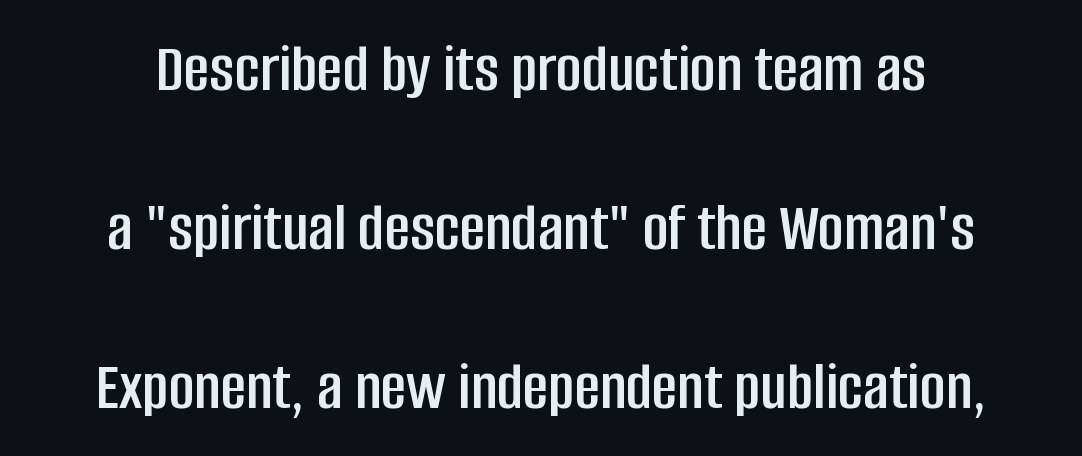
Words float on clear page, feet unadorned. Is the block centered? Yes — each line is placed symmetrically about the middle. Varying glyph widths throughout — classic text-font behaviour. Characters remain perfectly vertical along every line. Stroke terminals: plain, sans-serif.
